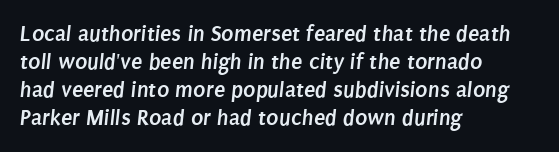
Q: Is the text bold? A: Yes.
Q: Is the text underlined? A: No.
Q: How is the paragraph aligned? A: Left-aligned.
Q: Is the spacing between letters normal or unusually wide? A: Normal.
